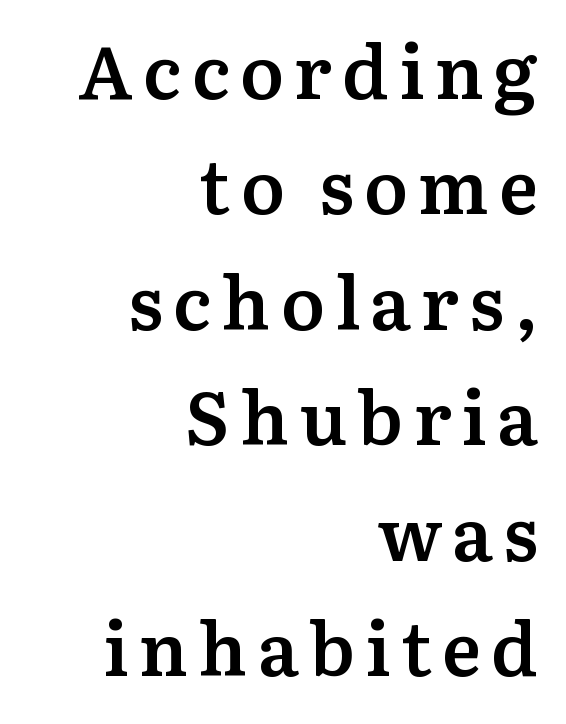
Q: Is the text bold? A: Semi-bold.
Q: Is the text italic (slanted)? A: No, it is upright.
Q: Is the typeface a serif or a sans-serif typeface? A: Serif.
Q: Is the text underlined? A: No.
Q: How is the paragraph aligned? A: Right-aligned.
Q: Is the spacing between lines tight, normal or loose? A: Normal.
Q: Width (condensed, normal, or wide)? A: Normal.
Q: Stroke contrast? A: Medium.
Q: x-height? A: Medium.
Q: Monospaced? A: No.
